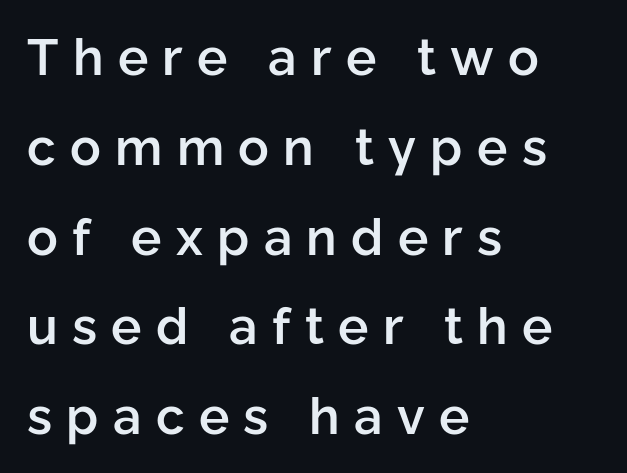
The words here are not underlined. The sample has been set in demibold, a notch under bold. You could not count columns in this text — the font is proportionally spaced. Rendered with straight, roman letterforms. The typeface chosen for these lines omits serifs. Someone cranked the tracking dial way up on this one.
